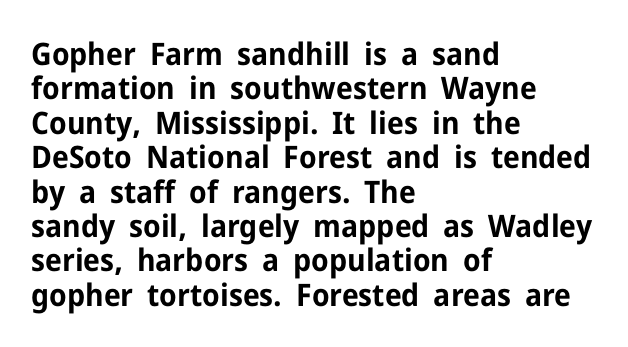
{"serif": "no", "italic": "no", "bold": "yes", "weight": "bold", "width": "normal", "stroke_contrast": "low", "x_height": "medium", "monospaced": "no", "underline": "no", "align": "left", "line_spacing": "tight", "line_spacing_ratio": 1.11, "letter_spacing": "normal", "letter_spacing_em": 0.0, "glyph_px": 31}
